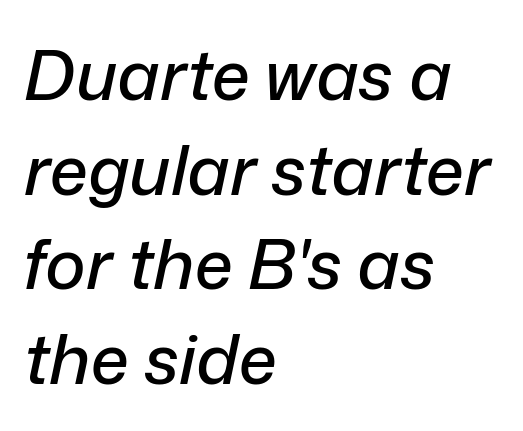
This sample has the flowing, uneven cadence of proportional lettering. Regular leading. Caption: multi-line text, flush left, ragged right. Lines of text with bare space underneath.
